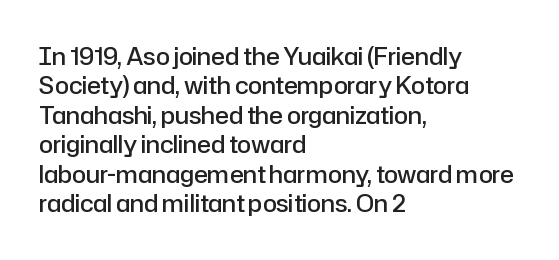
Q: Is the text bold? A: Semi-bold.
Q: Is the text italic (slanted)? A: No, it is upright.
Q: Is the text underlined? A: No.
Q: How is the paragraph aligned? A: Left-aligned.
Q: Is the spacing between letters normal or unusually wide? A: Normal.
Q: Is the spacing between lines tight, normal or loose? A: Normal.
